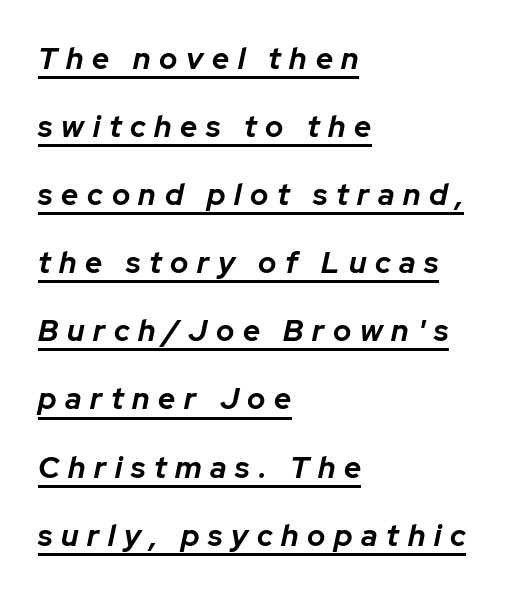
{"italic": "yes", "lean": "right", "slant_degrees": 12, "bold": "yes", "weight": "bold", "width": "normal", "stroke_contrast": "low", "x_height": "medium", "monospaced": "no", "underline": "yes", "align": "left", "line_spacing": "loose", "line_spacing_ratio": 2.27, "letter_spacing": "wide", "letter_spacing_em": 0.29, "glyph_px": 30}
